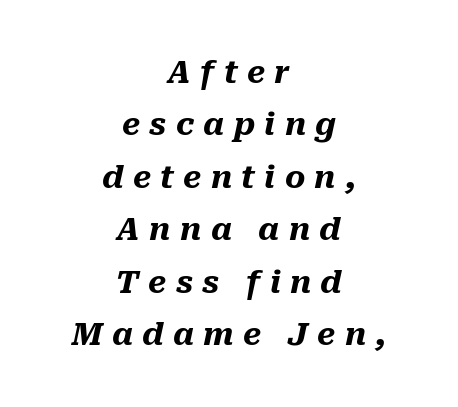
Q: Is the text bold? A: Yes.
Q: Is the text italic (slanted)? A: Yes, it leans right by about 10 degrees.
Q: Is the text underlined? A: No.
Q: How is the paragraph aligned? A: Centered.
Q: Is the spacing between letters normal or unusually wide? A: Unusually wide.
Q: Is the spacing between lines tight, normal or loose? A: Normal.
Q: Width (condensed, normal, or wide)? A: Normal.
Q: Stroke contrast? A: Medium.
Q: x-height? A: Medium.
Q: Monospaced? A: No.
